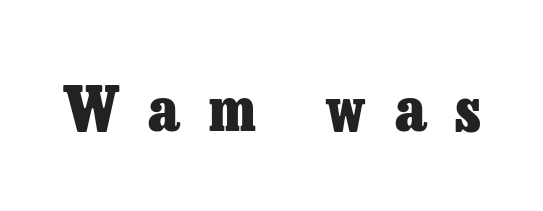
Is this a fixed-width face? No — the glyphs have proportional, varying widths. You'd pick this weight for a headline — it's a proper bold. The face used here is rendered with a markedly widened letterfit. Clear beneath every line of the passage. In terms of posture, this sample is upright. Typographically, this falls in the serif category.
